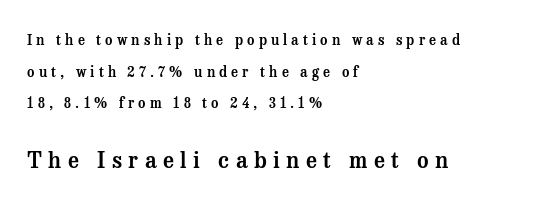
{"italic": "no", "underline": "no", "align": "left", "line_spacing": "loose", "line_spacing_ratio": 2.26, "letter_spacing": "wide", "letter_spacing_em": 0.29, "larger_block": "second", "size_ratio": 1.57, "glyph_px": 22}
